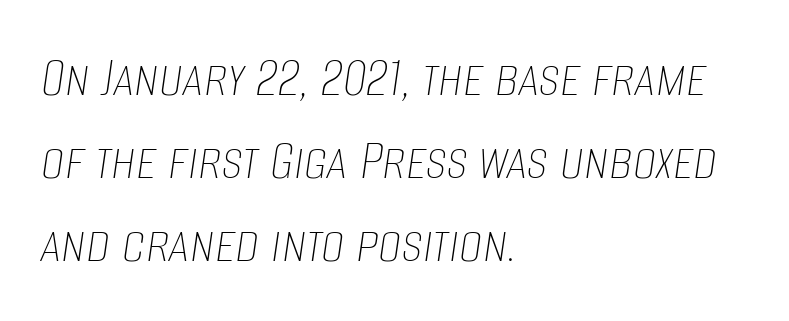
{"italic": "yes", "lean": "right", "slant_degrees": 8, "bold": "no", "weight": "thin", "width": "condensed", "stroke_contrast": "low", "x_height": "large", "monospaced": "no", "underline": "no", "align": "left", "line_spacing": "normal", "line_spacing_ratio": 1.41, "letter_spacing": "normal", "letter_spacing_em": 0.0, "glyph_px": 59}
